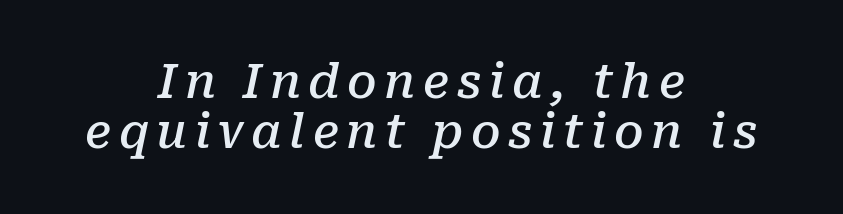
{"serif": "yes", "italic": "yes", "lean": "right", "slant_degrees": 10, "bold": "semi", "weight": "semibold", "width": "normal", "stroke_contrast": "low", "x_height": "medium", "monospaced": "no", "underline": "no", "align": "center", "line_spacing": "tight", "line_spacing_ratio": 1.06, "glyph_px": 47}
